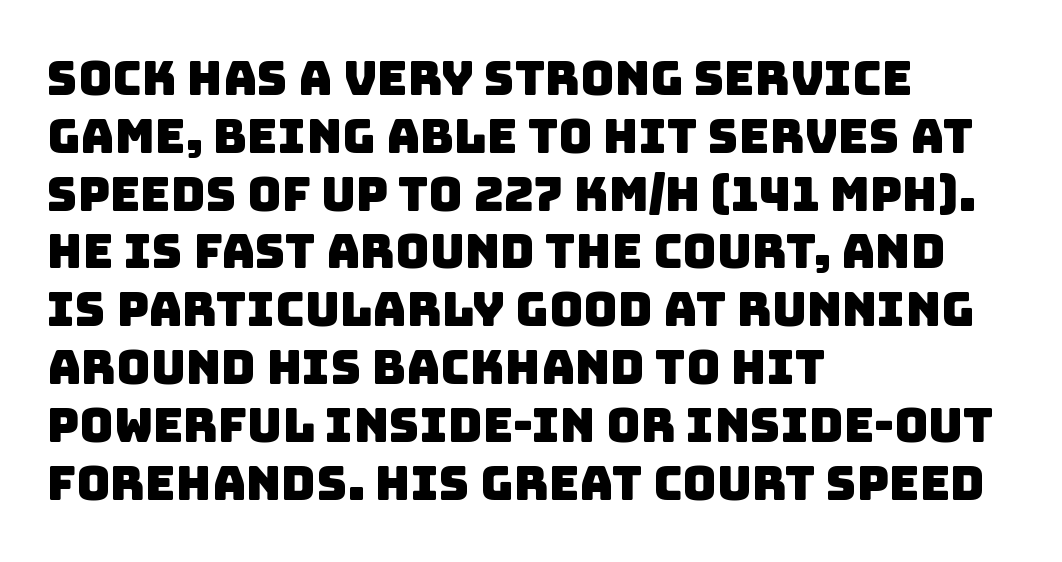
Think of a printed novel: that variable character pitch is what you see here. Are there feet on the stems? There aren't — it's a sans. The string is rendered with underlining switched off. You could call the tracking neutral — neither tight nor loose. These lines stack with their left ends in a neat column.
